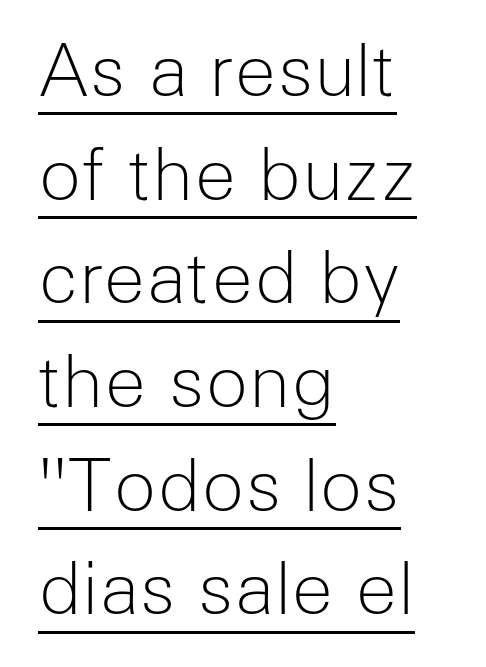
Regarding leading, the lines here are spaced in the standard way. A typesetter would call this proportional, since set widths differ per character. The passage shown has conventional tracking throughout. In designer terms, the underline attribute is active on this setting. Designer's note — italics off, roman on. Vertical stems look standard width or narrower in stroke.
